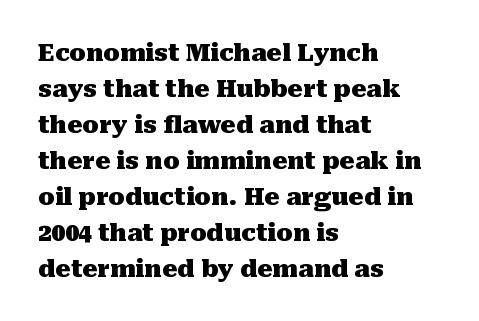
Q: Is the text bold? A: Yes.
Q: Is the text italic (slanted)? A: No, it is upright.
Q: Is the text underlined? A: No.
Q: How is the paragraph aligned? A: Left-aligned.
Q: Is the spacing between letters normal or unusually wide? A: Normal.
Q: Is the spacing between lines tight, normal or loose? A: Normal.
